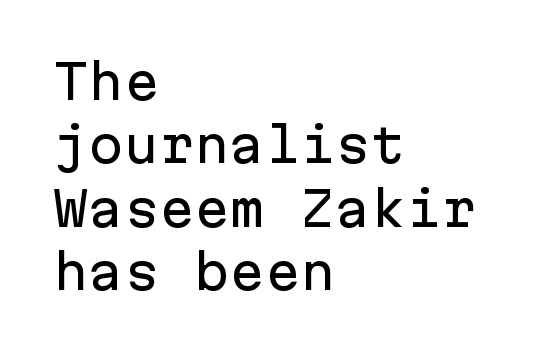
{"serif": "no", "italic": "no", "width": "normal", "stroke_contrast": "low", "x_height": "medium", "monospaced": "yes", "underline": "no", "align": "left", "line_spacing": "normal", "line_spacing_ratio": 1.35, "letter_spacing": "normal", "letter_spacing_em": 0.0, "glyph_px": 47}
